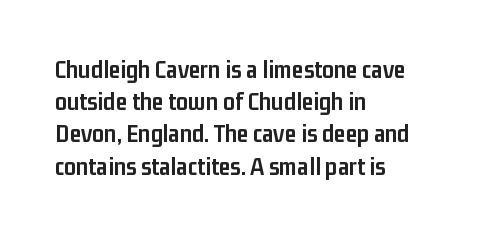
{"italic": "no", "bold": "yes", "underline": "no", "align": "left", "line_spacing_ratio": 1.24, "letter_spacing": "normal", "letter_spacing_em": 0.0, "glyph_px": 26}
